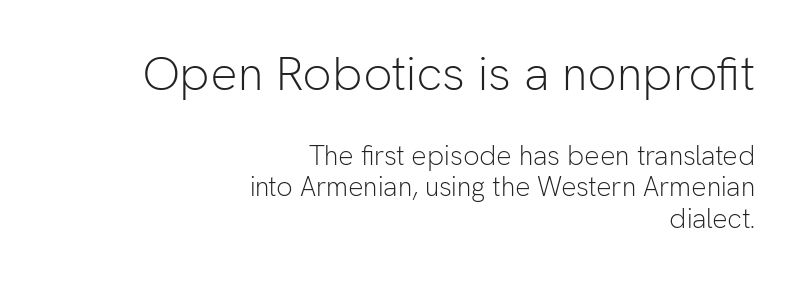
Q: Is the text bold? A: No.
Q: Is the text italic (slanted)? A: No, it is upright.
Q: Is the typeface a serif or a sans-serif typeface? A: Sans-serif.
Q: Is the text underlined? A: No.
Q: How is the paragraph aligned? A: Right-aligned.
Q: Is the spacing between letters normal or unusually wide? A: Normal.
Q: Which block of text is set in a larger size, the first (top) or the second (bottom)? A: The first (top) one.
Q: Width (condensed, normal, or wide)? A: Normal.
Q: Stroke contrast? A: Low.
Q: x-height? A: Medium.
Q: Monospaced? A: No.
